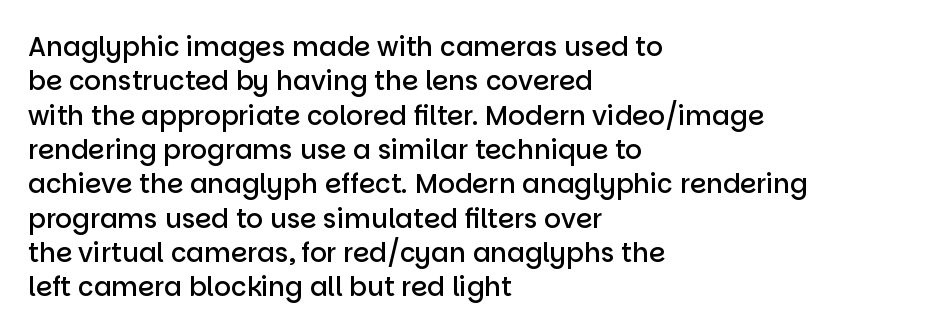
Q: Is the text bold? A: Semi-bold.
Q: Is the text italic (slanted)? A: No, it is upright.
Q: Is the text underlined? A: No.
Q: How is the paragraph aligned? A: Left-aligned.
Q: Is the spacing between letters normal or unusually wide? A: Normal.
Q: Is the spacing between lines tight, normal or loose? A: Normal.
